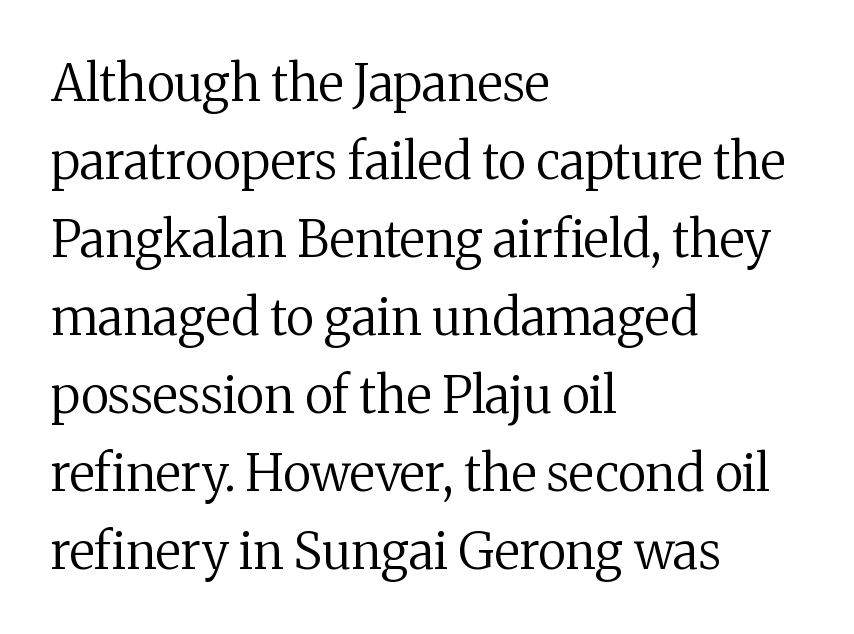
Q: Is the text bold? A: No.
Q: Is the text italic (slanted)? A: No, it is upright.
Q: Is the typeface a serif or a sans-serif typeface? A: Serif.
Q: Is the text underlined? A: No.
Q: How is the paragraph aligned? A: Left-aligned.
Q: Is the spacing between letters normal or unusually wide? A: Normal.
Q: Is the spacing between lines tight, normal or loose? A: Normal.
Q: Width (condensed, normal, or wide)? A: Normal.
Q: Stroke contrast? A: Medium.
Q: x-height? A: Medium.
Q: Monospaced? A: No.
